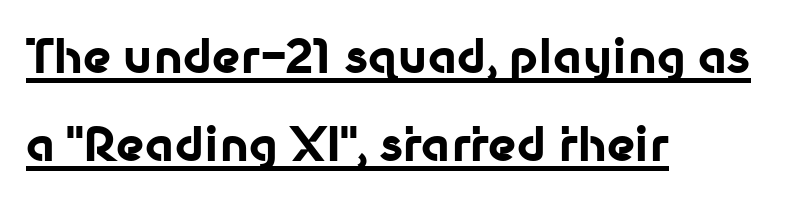
{"serif": "no", "italic": "no", "bold": "yes", "weight": "bold", "width": "normal", "stroke_contrast": "low", "x_height": "medium", "monospaced": "no", "underline": "yes", "align": "left", "line_spacing_ratio": 1.87, "letter_spacing": "normal", "letter_spacing_em": 0.0, "glyph_px": 47}
